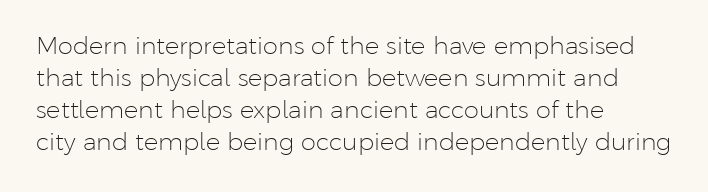
The strip under each line holds only bare page. You could call the tracking neutral — neither tight nor loose. Where is the straight margin? On the left. Upright lettering throughout. The weight tops out at a normal text grade.
